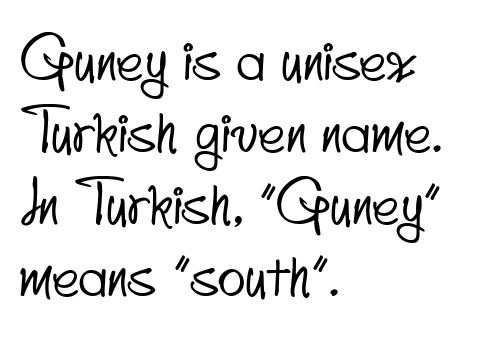
Q: Is the typeface a serif or a sans-serif typeface? A: Sans-serif.
Q: Is the text underlined? A: No.
Q: How is the paragraph aligned? A: Left-aligned.
Q: Is the spacing between letters normal or unusually wide? A: Normal.
Q: Width (condensed, normal, or wide)? A: Condensed.
Q: Stroke contrast? A: Low.
Q: x-height? A: Small.
Q: Monospaced? A: No.
